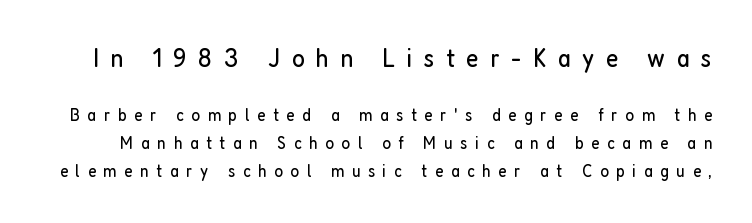
Q: Is the text bold? A: No.
Q: Is the text italic (slanted)? A: No, it is upright.
Q: Is the text underlined? A: No.
Q: Is the spacing between letters normal or unusually wide? A: Unusually wide.
Q: Is the spacing between lines tight, normal or loose? A: Normal.
Q: Which block of text is set in a larger size, the first (top) or the second (bottom)? A: The first (top) one.
